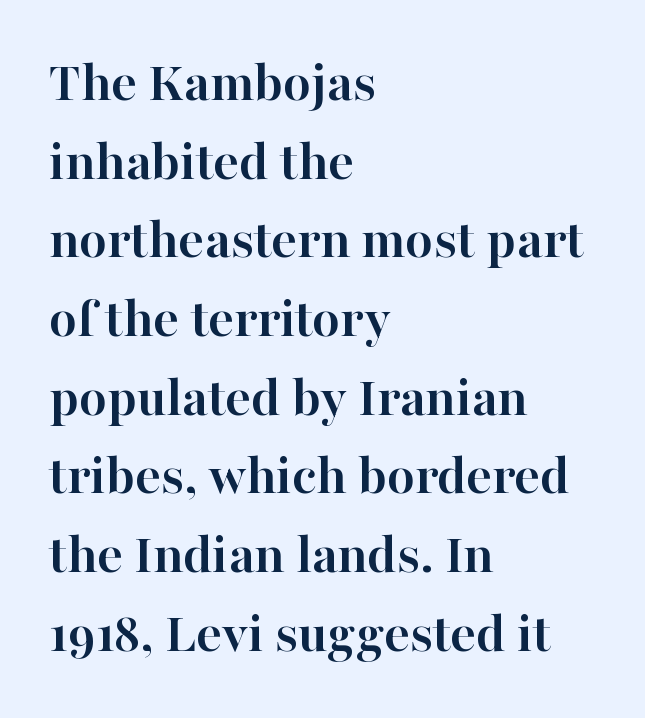
Q: Is the text bold? A: Yes.
Q: Is the text italic (slanted)? A: No, it is upright.
Q: Is the typeface a serif or a sans-serif typeface? A: Serif.
Q: Is the text underlined? A: No.
Q: How is the paragraph aligned? A: Left-aligned.
Q: Is the spacing between letters normal or unusually wide? A: Normal.
Q: Is the spacing between lines tight, normal or loose? A: Normal.
Q: Width (condensed, normal, or wide)? A: Normal.
Q: Stroke contrast? A: High.
Q: x-height? A: Medium.
Q: Monospaced? A: No.
